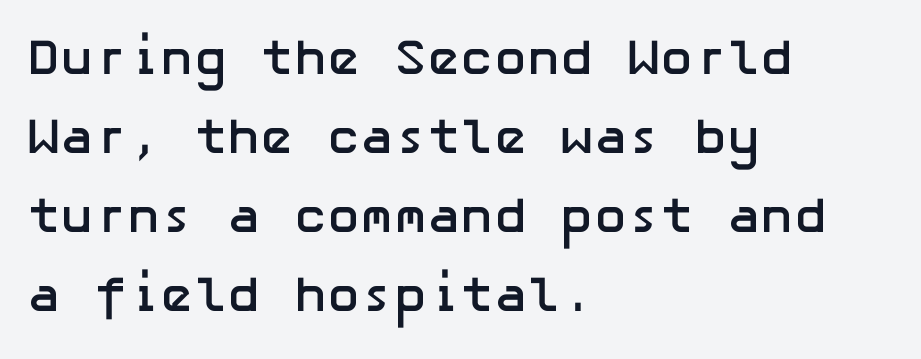
Q: Is the text bold? A: Yes.
Q: Is the text italic (slanted)? A: No, it is upright.
Q: Is the typeface a serif or a sans-serif typeface? A: Sans-serif.
Q: Is the text underlined? A: No.
Q: How is the paragraph aligned? A: Left-aligned.
Q: Is the spacing between letters normal or unusually wide? A: Normal.
Q: Is the spacing between lines tight, normal or loose? A: Normal.
Q: Width (condensed, normal, or wide)? A: Normal.
Q: Stroke contrast? A: Low.
Q: x-height? A: Medium.
